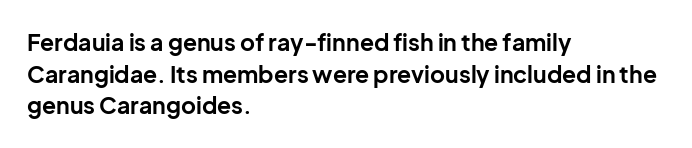
Q: Is the text bold? A: Yes.
Q: Is the text italic (slanted)? A: No, it is upright.
Q: Is the text underlined? A: No.
Q: How is the paragraph aligned? A: Left-aligned.
Q: Is the spacing between letters normal or unusually wide? A: Normal.
Q: Is the spacing between lines tight, normal or loose? A: Normal.
